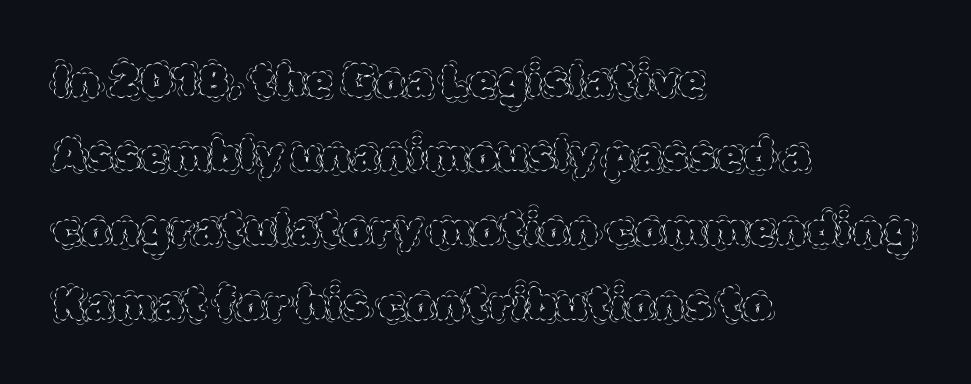
A typesetter would call this leading conventional body-copy spacing. Every stem runs plumb, perpendicular to the baseline. Is the letter spacing exaggerated? No — it looks like the ordinary default. Is the stroke heavy? The answer is a plain regular-or-lighter. Underlining? Definitely not there.
